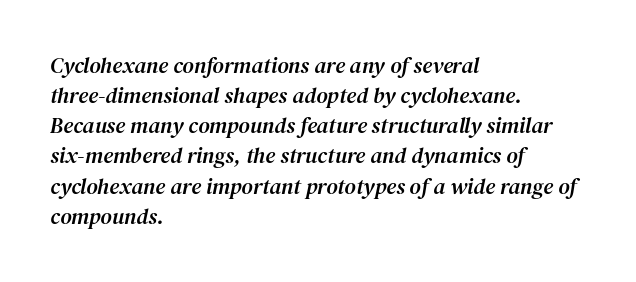
Q: Is the text italic (slanted)? A: Yes, it leans right by about 12 degrees.
Q: Is the text underlined? A: No.
Q: How is the paragraph aligned? A: Left-aligned.
Q: Is the spacing between letters normal or unusually wide? A: Normal.
Q: Is the spacing between lines tight, normal or loose? A: Normal.
